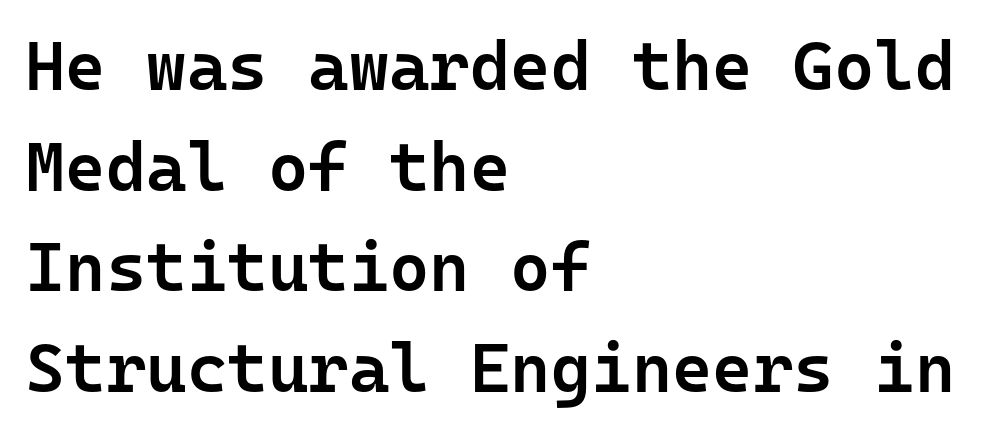
{"serif": "no", "italic": "no", "bold": "semi", "weight": "semibold", "width": "normal", "stroke_contrast": "low", "x_height": "medium", "monospaced": "yes", "underline": "no", "align": "left", "line_spacing": "normal", "line_spacing_ratio": 1.46, "letter_spacing": "normal", "letter_spacing_em": 0.0, "glyph_px": 69}
